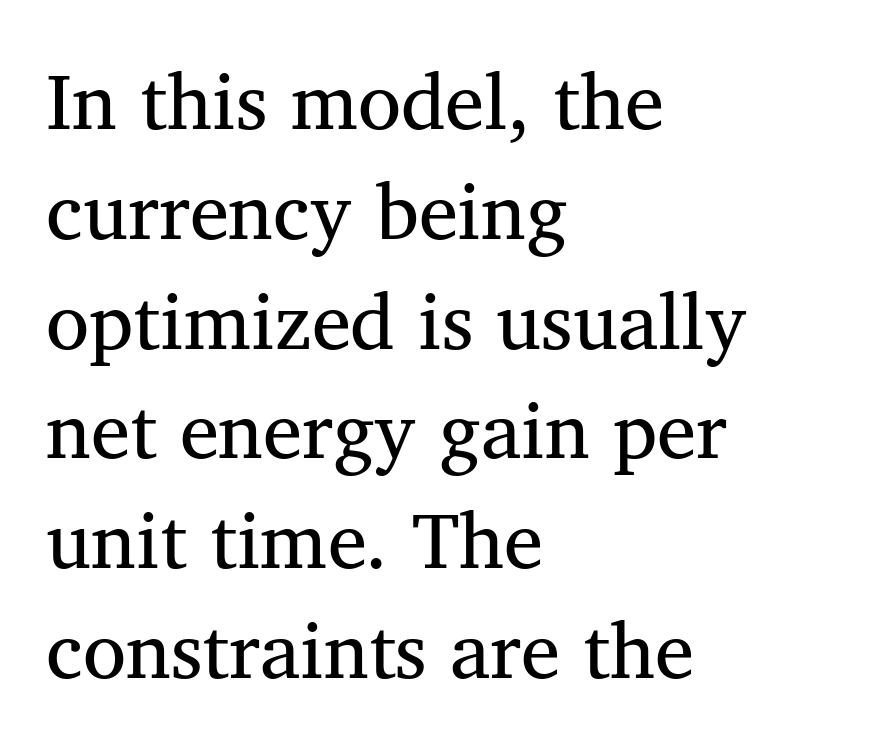
{"serif": "yes", "italic": "no", "width": "normal", "stroke_contrast": "medium", "x_height": "medium", "monospaced": "no", "underline": "no", "align": "left", "line_spacing": "normal", "line_spacing_ratio": 1.39, "letter_spacing": "normal", "letter_spacing_em": 0.0, "glyph_px": 79}
